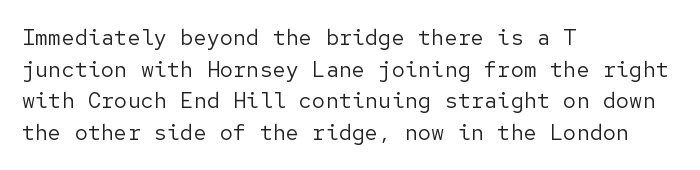
Ordinary non-slanted type is in use. Whoever set this chose a conventional vertical rhythm. Nothing unusual about the tracking: characters are spaced as the font intends. Every row of glyphs begins at an identical x-position on the left.
